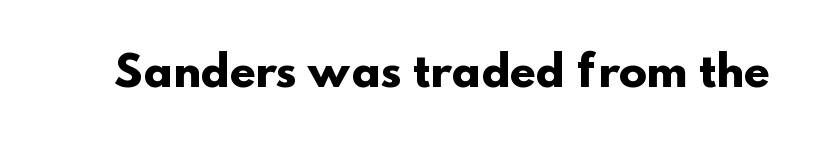
Character widths vary here, with narrow letters taking less room than wide ones. Honestly, there is no underline to notice here at all. The letters carry no serifs — their stems end cleanly without finishing strokes. The line texture is even and compact thanks to regular tracking. Weight check: bold — yes, fully.
